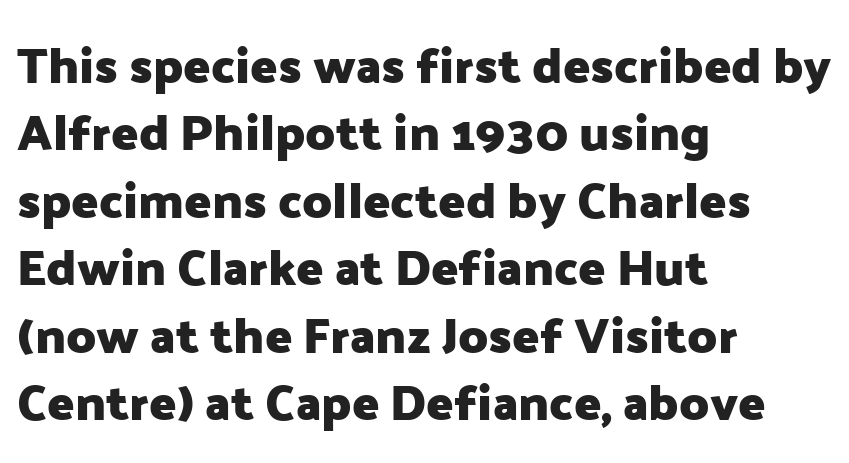
Underline: absent. Normally led — the rows are evenly, conventionally spaced. A sans-serif font was chosen for this passage. Weight: bold.
